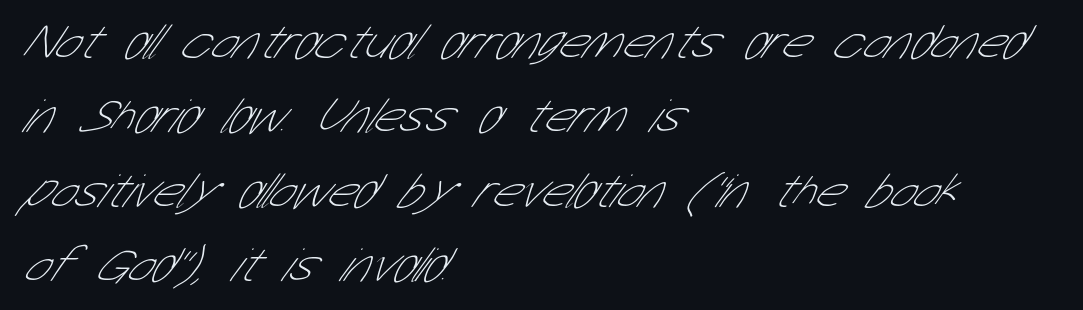
Q: Is the text bold? A: No.
Q: Is the typeface a serif or a sans-serif typeface? A: Sans-serif.
Q: Is the text underlined? A: No.
Q: How is the paragraph aligned? A: Left-aligned.
Q: Is the spacing between letters normal or unusually wide? A: Normal.
Q: Is the spacing between lines tight, normal or loose? A: Normal.
Q: Width (condensed, normal, or wide)? A: Condensed.
Q: Stroke contrast? A: Low.
Q: x-height? A: Medium.
Q: Monospaced? A: No.
